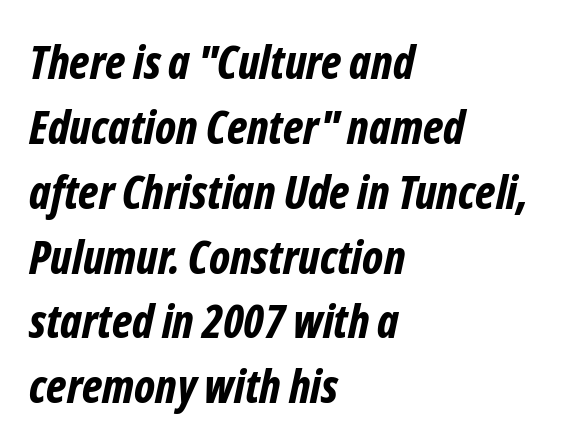
A student would call this left alignment; a typographer would say flush left, rag right. These lines carry a lot of weight — the face is fully bold. Regular leading. You can tell it's italic because the verticals aren't actually vertical. Does extra space separate the letters? No, they use regular spacing.
